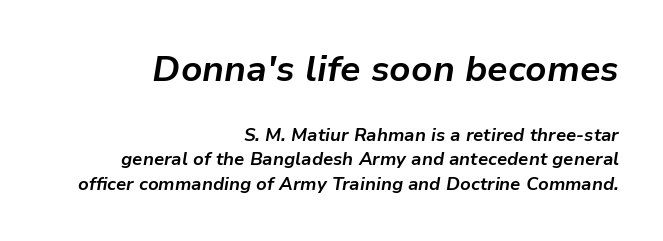
The image shows 36 px bold type, italic (leaning right); set right-aligned, normal line spacing (1.36x), normal letter spacing, not underlined; the first (top) block is 2.0x larger; low stroke contrast and a medium x-height.
